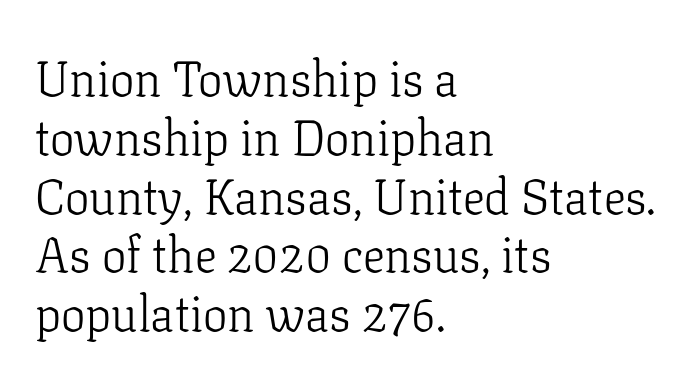
Q: Is the text bold? A: No.
Q: Is the text italic (slanted)? A: No, it is upright.
Q: Is the typeface a serif or a sans-serif typeface? A: Serif.
Q: Is the text underlined? A: No.
Q: How is the paragraph aligned? A: Left-aligned.
Q: Is the spacing between letters normal or unusually wide? A: Normal.
Q: Width (condensed, normal, or wide)? A: Normal.
Q: Stroke contrast? A: Low.
Q: x-height? A: Medium.
Q: Monospaced? A: No.
